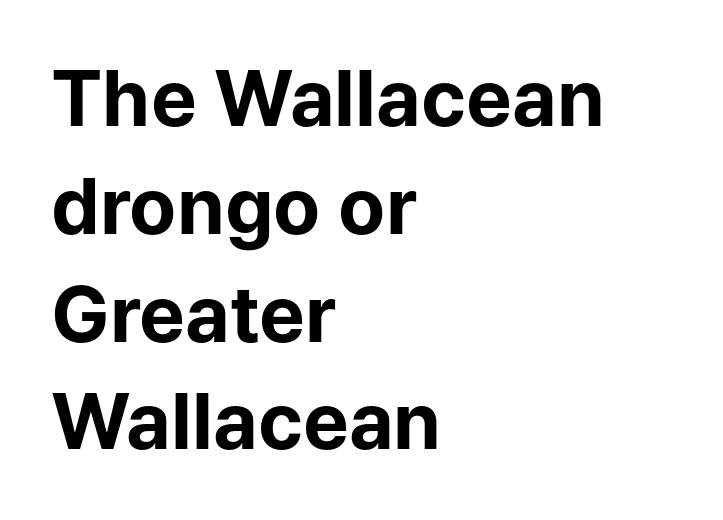
The image shows 77 px bold sans-serif type, upright; set left-aligned, normal line spacing (1.4x), normal letter spacing, not underlined; low stroke contrast and a medium x-height.
